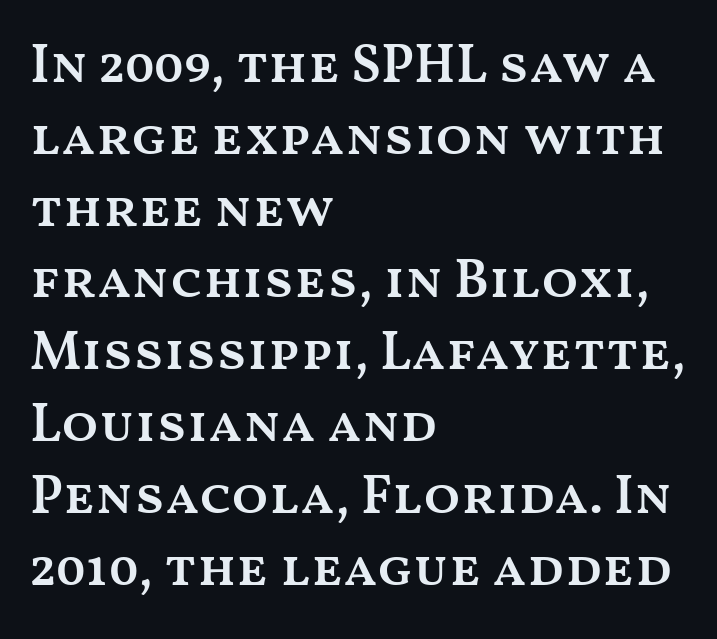
The lettering holds an erect, upright posture throughout. Emphasis by weight is partial: semibold. The text block is weighted toward the left margin, trailing off unevenly rightward. A typesetter would call this proportional, since set widths differ per character. Is there much room between lines? A standard amount, neither cramped nor airy.
